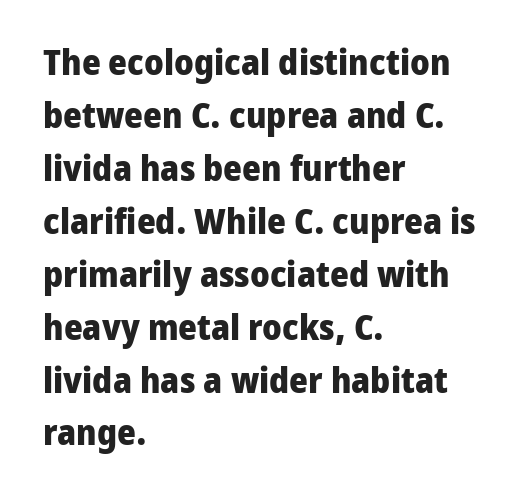
The image shows 36 px heavy sans-serif type, upright; set left-aligned, normal line spacing (1.47x), normal letter spacing, not underlined; low stroke contrast and a medium x-height.
